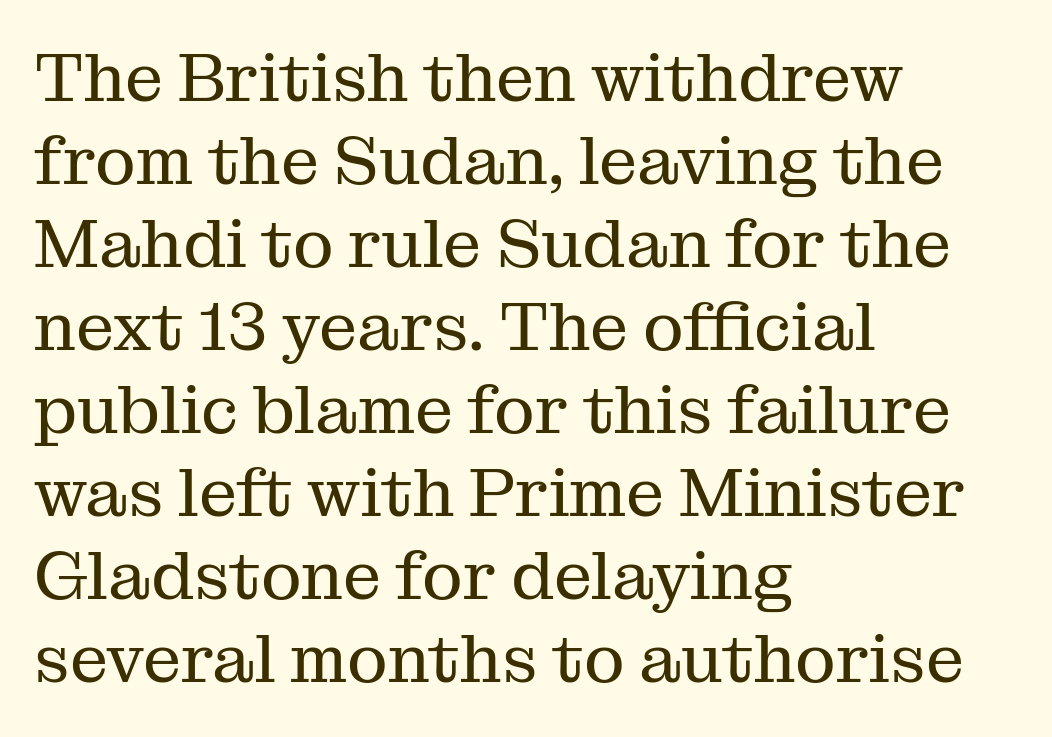
Q: Is the text bold? A: No.
Q: Is the text italic (slanted)? A: No, it is upright.
Q: Is the typeface a serif or a sans-serif typeface? A: Serif.
Q: Is the text underlined? A: No.
Q: How is the paragraph aligned? A: Left-aligned.
Q: Is the spacing between letters normal or unusually wide? A: Normal.
Q: Width (condensed, normal, or wide)? A: Normal.
Q: Stroke contrast? A: Medium.
Q: x-height? A: Medium.
Q: Monospaced? A: No.
